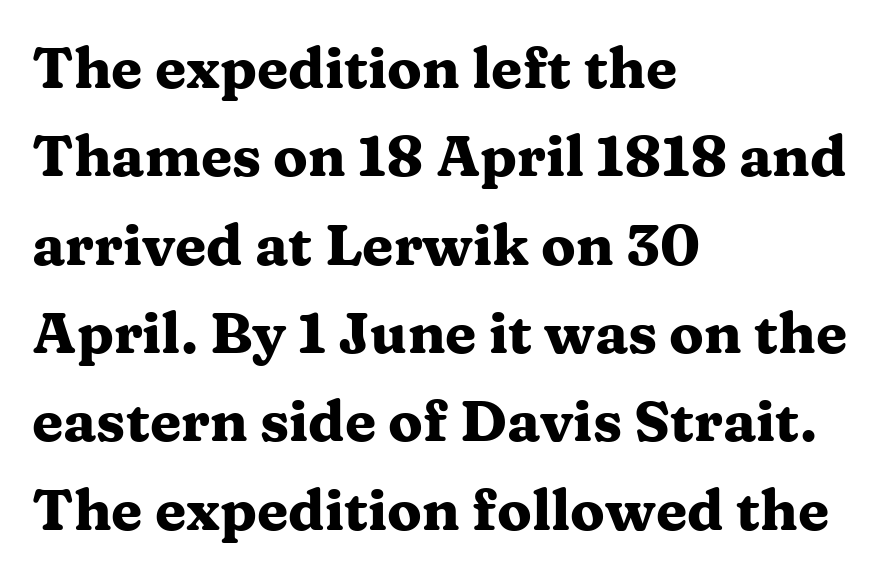
In terms of posture, this sample is upright. Clear beneath every line of the passage. Look at the tracking — it's just the regular setting, nothing added. Typeset ragged right — the left edge is the straight one. Thick stems and heavy bowls — unmistakably bold. I'd call this a serif setting — the letters wear small feet.
